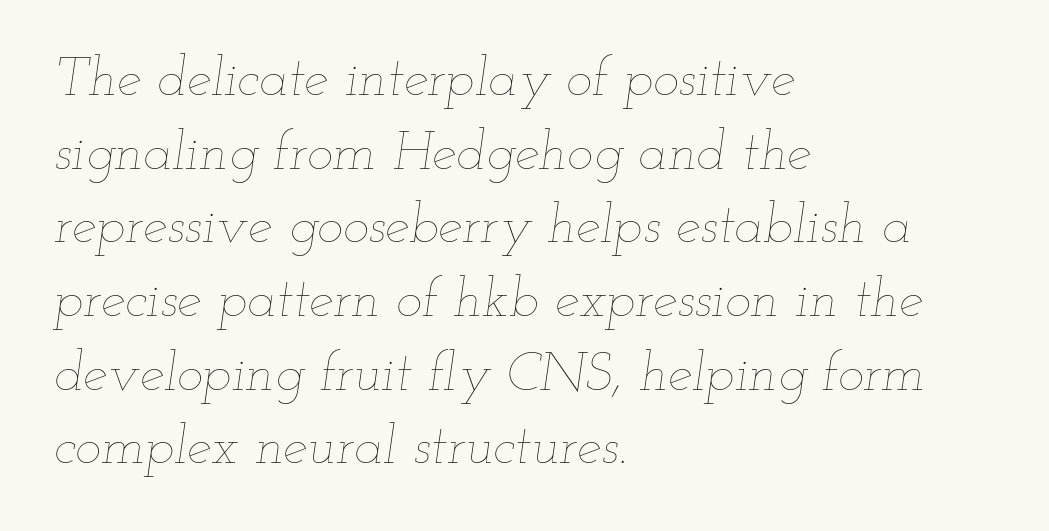
The image shows 55 px thin, wide type, italic (leaning right); set left-aligned, normal line spacing (1.34x), normal letter spacing, not underlined; low stroke contrast and a small x-height.
